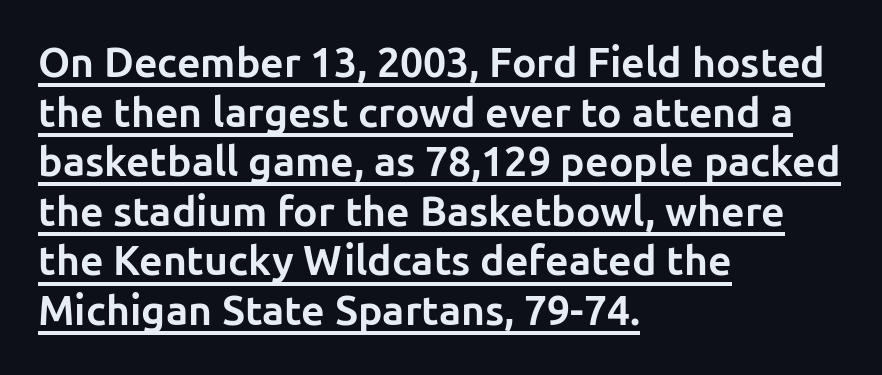
The letters carry no serifs — their stems end cleanly without finishing strokes. These lines keep a tight, regular rhythm from letter to letter. This sample carries an underscore along the baseline area. Typesetter's note: full bold, strokes at maximum text heaviness. The face used here is proportionally spaced, like ordinary book or web type.
